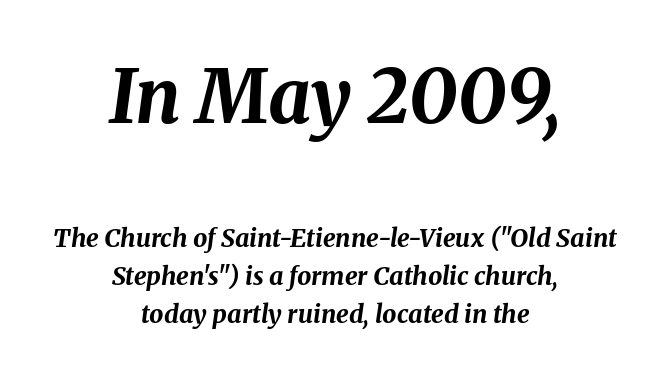
Q: Is the text bold? A: Yes.
Q: Is the text italic (slanted)? A: Yes, it leans right by about 8 degrees.
Q: Is the text underlined? A: No.
Q: How is the paragraph aligned? A: Centered.
Q: Is the spacing between letters normal or unusually wide? A: Normal.
Q: Is the spacing between lines tight, normal or loose? A: Normal.
Q: Which block of text is set in a larger size, the first (top) or the second (bottom)? A: The first (top) one.
Q: Width (condensed, normal, or wide)? A: Normal.
Q: Stroke contrast? A: Medium.
Q: x-height? A: Medium.
Q: Monospaced? A: No.
